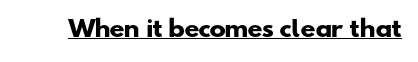
Q: Is the text bold? A: Yes.
Q: Is the text underlined? A: Yes.
Q: Is the spacing between letters normal or unusually wide? A: Normal.
